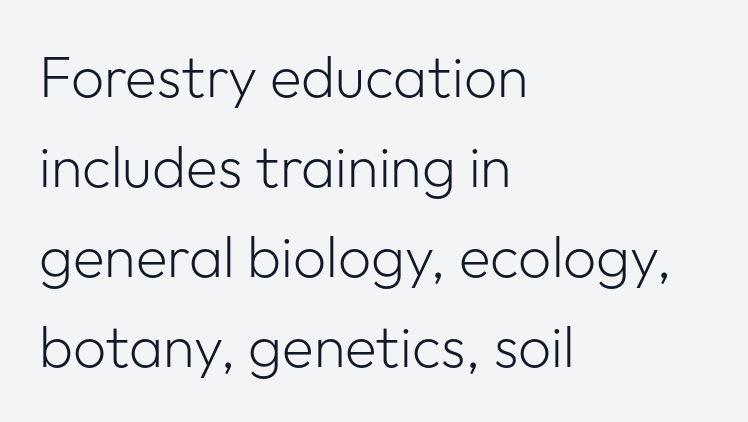
Notice how the passage keeps a crisp vertical edge on the left only. In terms of letterspacing, this is plain default setting. The strip under each line holds only bare page. Each new line begins a customary step beneath the previous one.
